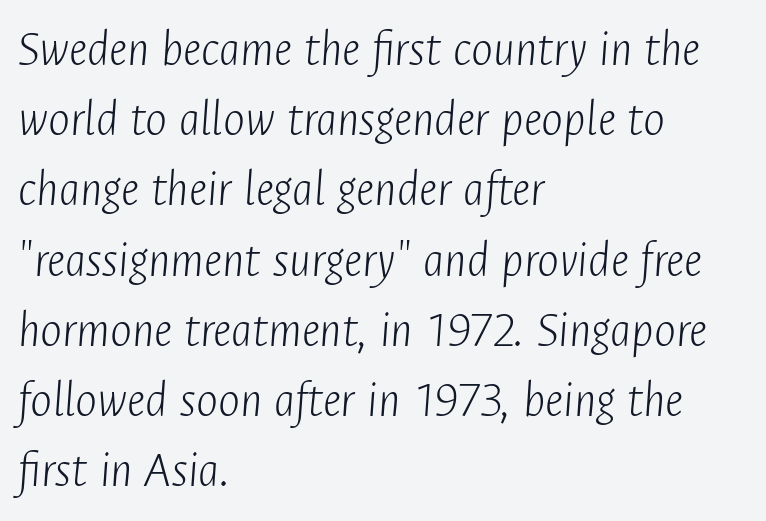
Compared with a typical body face, this is equally light or lighter still. Observe the lean: these are italic letterforms. Compared with typical paragraphs, the rows here are spaced about the same. Is the letter spacing exaggerated? No — it looks like the ordinary default. Rule under the text: the space is simply empty. The face used here is proportionally spaced, like ordinary book or web type.
